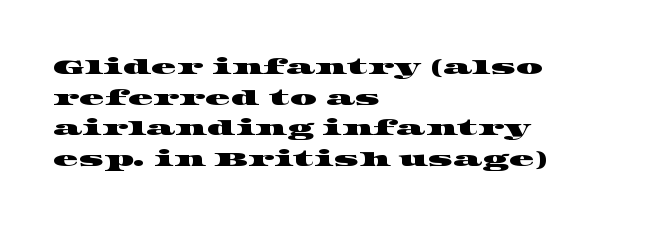
Q: Is the text underlined? A: No.
Q: How is the paragraph aligned? A: Left-aligned.
Q: Is the spacing between letters normal or unusually wide? A: Normal.
Q: Is the spacing between lines tight, normal or loose? A: Normal.
